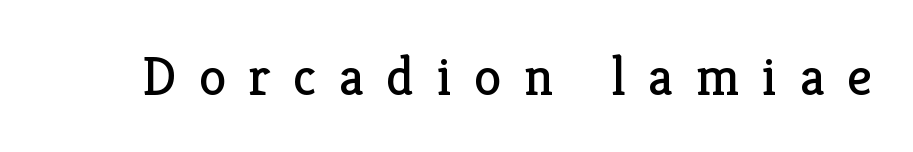
The image shows 55 px regular-weight serif type, upright; set unusually wide letter spacing (+0.41 em), not underlined; low stroke contrast and a medium x-height.
